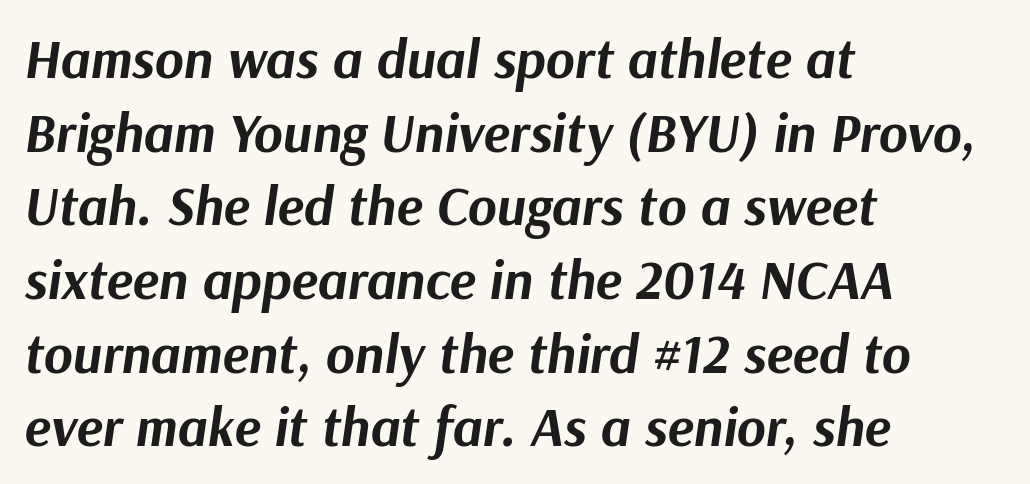
This sample uses an oblique cut, with every glyph tilted off the vertical. The face used here is rendered with its standard letterfit. This is heavy type, rendered in bold. Note the varied advance widths — an 'i' is clearly narrower than an 'm'. The compositor pushed each line to the left boundary. What's the leading like? Ordinary, nothing unusual.
